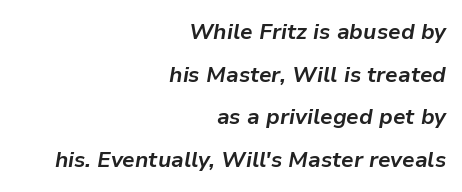
{"italic": "yes", "lean": "right", "slant_degrees": 9, "bold": "yes", "underline": "no", "align": "right", "line_spacing": "loose", "line_spacing_ratio": 1.94, "letter_spacing": "normal", "letter_spacing_em": 0.0, "glyph_px": 22}
